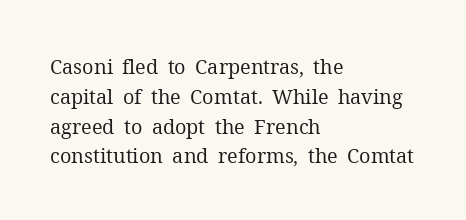
Rule under the text: the space is simply empty. Upright lettering throughout. This rendering leaves character spacing at its baseline value. If you drew a ruler down the left edge, every line would touch it. Is there much room between lines? A standard amount, neither cramped nor airy. This reads as an unemphasized weight, regular at the heaviest.
